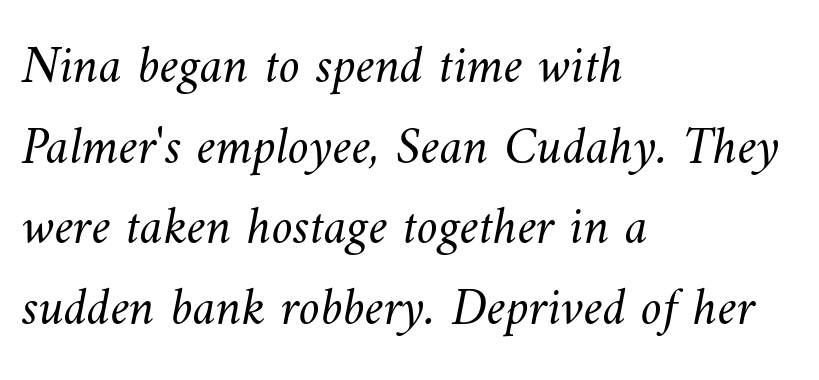
{"bold": "no", "weight": "light", "width": "normal", "stroke_contrast": "medium", "x_height": "small", "monospaced": "no", "underline": "no", "align": "left", "line_spacing": "normal", "line_spacing_ratio": 1.52, "letter_spacing": "normal", "letter_spacing_em": 0.0, "glyph_px": 53}
